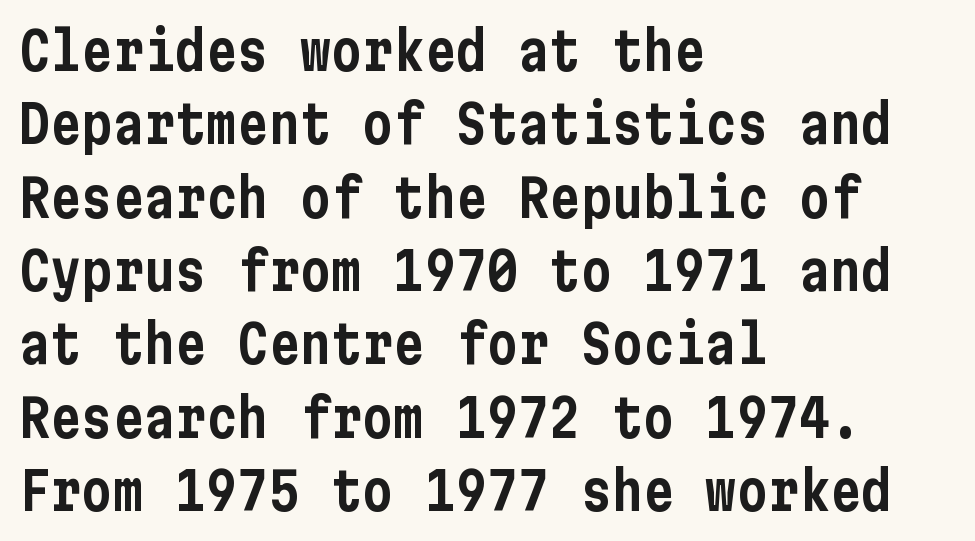
Q: Is the text italic (slanted)? A: No, it is upright.
Q: Is the typeface a serif or a sans-serif typeface? A: Sans-serif.
Q: Is the text underlined? A: No.
Q: How is the paragraph aligned? A: Left-aligned.
Q: Is the spacing between letters normal or unusually wide? A: Normal.
Q: Is the spacing between lines tight, normal or loose? A: Normal.
Q: Width (condensed, normal, or wide)? A: Condensed.
Q: Stroke contrast? A: Low.
Q: x-height? A: Medium.
